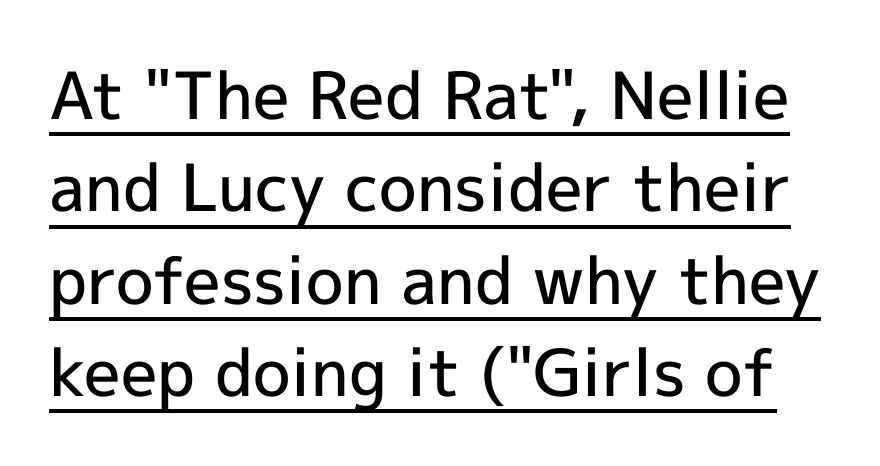
The lines sit at an ordinary, default distance from one another. Is this a fixed-width face? No — the glyphs have proportional, varying widths. Does extra space separate the letters? No, they use regular spacing. A fair bit of extra ink — the face is semibold, not bold. In designer terms, the underline attribute is active on this setting. If you drew a line through each stem, it would be perfectly vertical.
